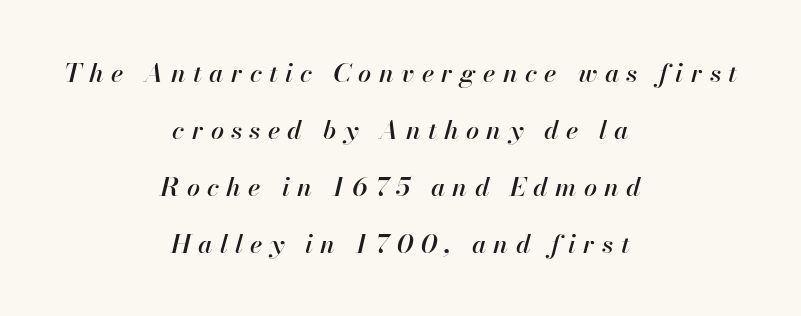
The text block is weighted toward neither margin, spreading evenly from the middle. You can tell it's italic because the verticals aren't actually vertical. Just letters on the line, the space beneath them empty. Students, observe: this is what heavily led, spacious text looks like. The tracking jumps out immediately: characters are airy and widely separated.
